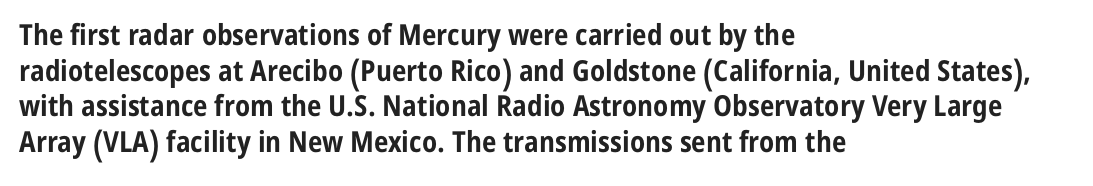
The string is rendered with underlining switched off. Examine the stroke ends and you'll find no serifs. The ragged edge is on the right, which tells us the setting is flush left. Posture: straight, roman, zero tilt. There is no visible air inserted between adjacent glyphs.
